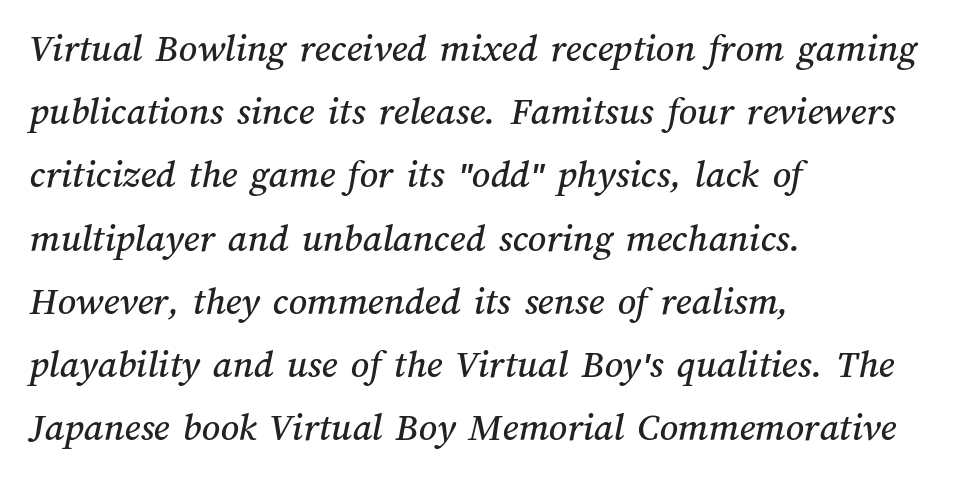
The image shows 40 px text type; set left-aligned, normal line spacing (1.58x), normal letter spacing, not underlined; medium stroke contrast and a medium x-height.
